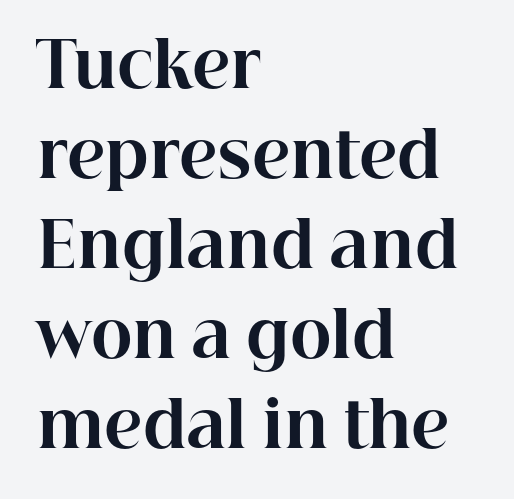
{"serif": "yes", "italic": "no", "bold": "yes", "weight": "bold", "width": "normal", "stroke_contrast": "high", "x_height": "medium", "monospaced": "no", "underline": "no", "align": "left", "line_spacing": "normal", "line_spacing_ratio": 1.43, "letter_spacing": "normal", "letter_spacing_em": 0.0, "glyph_px": 63}
